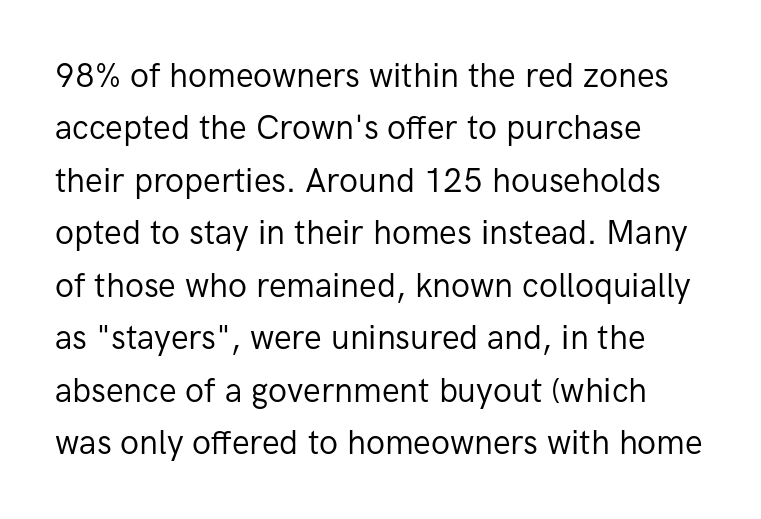
{"serif": "no", "italic": "no", "bold": "no", "weight": "regular", "width": "normal", "stroke_contrast": "low", "x_height": "medium", "monospaced": "no", "underline": "no", "line_spacing": "normal", "line_spacing_ratio": 1.59, "letter_spacing": "normal", "letter_spacing_em": 0.0, "glyph_px": 33}
